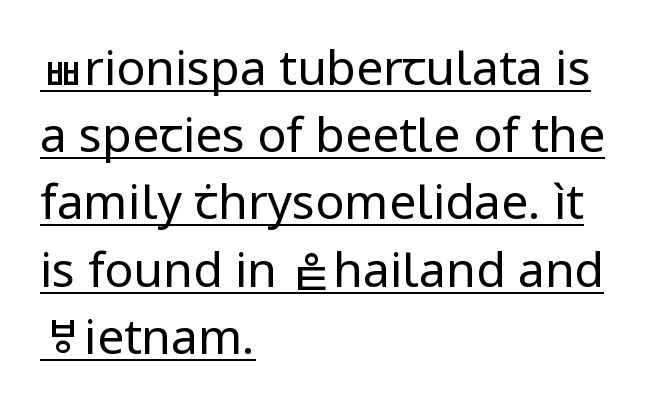
{"serif": "no", "italic": "no", "bold": "no", "weight": "regular", "width": "normal", "stroke_contrast": "low", "x_height": "medium", "monospaced": "no", "underline": "yes", "align": "left", "line_spacing": "normal", "line_spacing_ratio": 1.4, "letter_spacing": "normal", "letter_spacing_em": 0.0, "glyph_px": 48}
